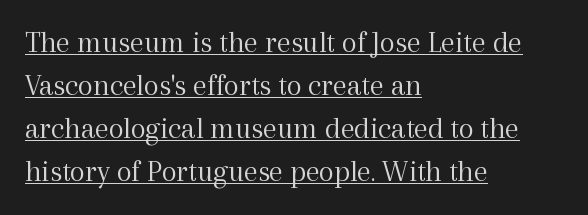
Ascenders rise straight up at ninety degrees. Is the letter spacing exaggerated? No — it looks like the ordinary default. A student would call this left alignment; a typographer would say flush left, rag right. Is this a fixed-width face? No — the glyphs have proportional, varying widths. The strokes carry an ordinary text weight at most. To sum up the face: it has serifs.
